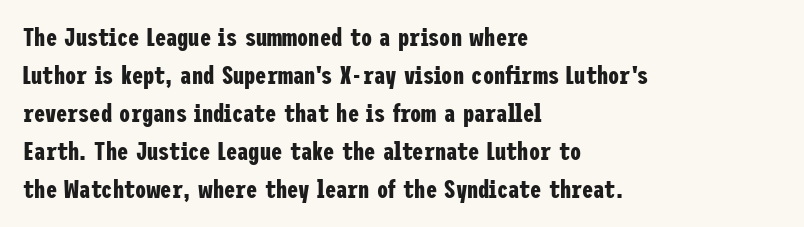
{"italic": "no", "bold": "yes", "underline": "no", "align": "left", "line_spacing": "normal", "line_spacing_ratio": 1.52, "letter_spacing": "normal", "letter_spacing_em": 0.0, "glyph_px": 25}
